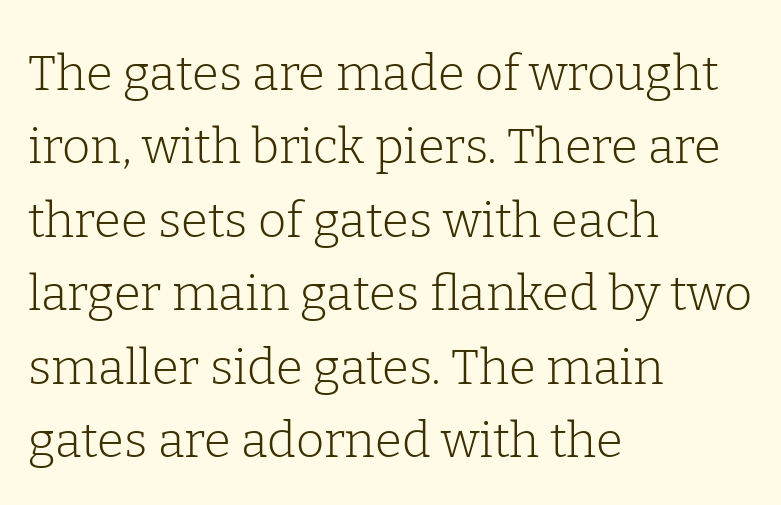
The image shows 49 px light serif type, upright; set left-aligned, normal line spacing (1.5x), normal letter spacing, not underlined; low stroke contrast and a medium x-height.
